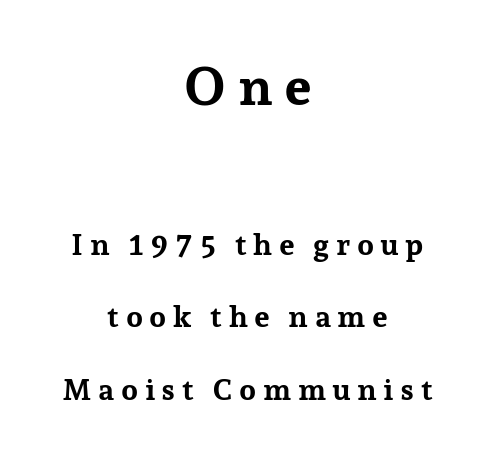
Each letter's strokes conclude with small projecting serifs. No italicization has been applied; the sample stays upright. Every letter is thick-stroked: bold, no question. Top chunk: large. Bottom chunk: small.
